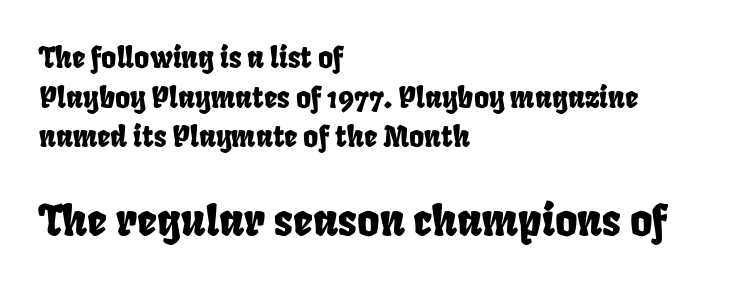
Q: Is the typeface a serif or a sans-serif typeface? A: Sans-serif.
Q: Is the text underlined? A: No.
Q: How is the paragraph aligned? A: Left-aligned.
Q: Is the spacing between letters normal or unusually wide? A: Normal.
Q: Is the spacing between lines tight, normal or loose? A: Normal.
Q: Which block of text is set in a larger size, the first (top) or the second (bottom)? A: The second (bottom) one.
Q: Width (condensed, normal, or wide)? A: Condensed.
Q: Stroke contrast? A: Low.
Q: x-height? A: Large.
Q: Monospaced? A: No.
